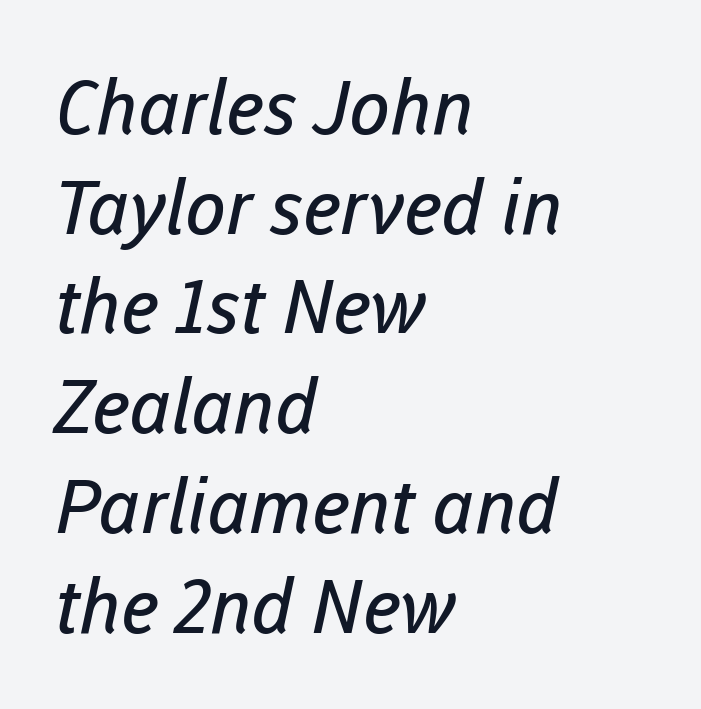
{"serif": "no", "bold": "no", "weight": "regular", "width": "normal", "stroke_contrast": "low", "x_height": "medium", "monospaced": "no", "underline": "no", "align": "left", "line_spacing": "normal", "line_spacing_ratio": 1.33, "letter_spacing": "normal", "letter_spacing_em": 0.0, "glyph_px": 75}
